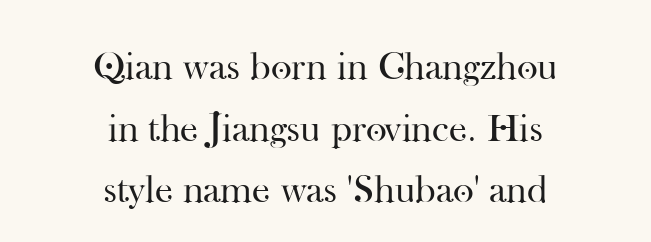
The image shows 40 px regular-weight serif type, upright; set centered, normal line spacing (1.54x), normal letter spacing, not underlined; high stroke contrast and a small x-height.
